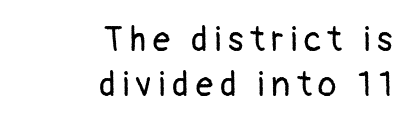
The passage shown stacks its lines at a standard gap. I'd call this a sans setting — the letters go barefoot. This sample has the flowing, uneven cadence of proportional lettering. Does the copy run flush right? Yes — the right margin is perfectly even. Rendered with straight, roman letterforms. Tracking here is generous; glyphs stand well apart from one another.
